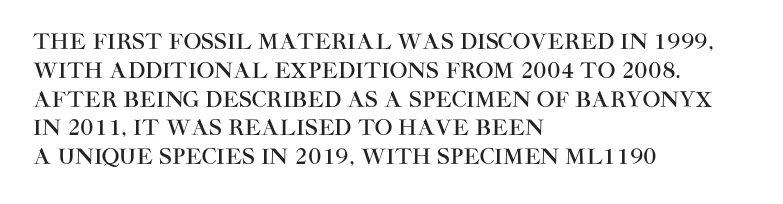
Q: Is the text italic (slanted)? A: No, it is upright.
Q: Is the text underlined? A: No.
Q: How is the paragraph aligned? A: Left-aligned.
Q: Is the spacing between letters normal or unusually wide? A: Normal.
Q: Is the spacing between lines tight, normal or loose? A: Normal.
